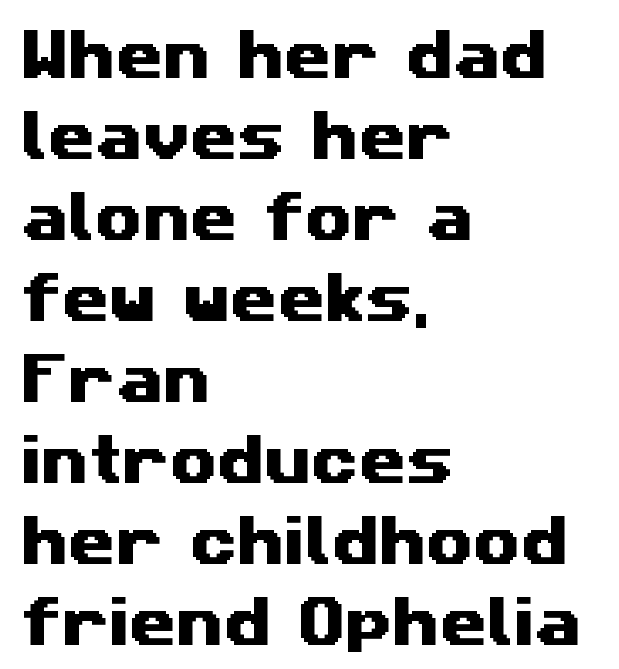
Looks like regular typesetting: each glyph gets only the width it needs. I'd call this a sans setting — the letters go barefoot. This sample uses plain, unmodified letter spacing. This rendering uses left alignment, leaving the right contour irregular.
